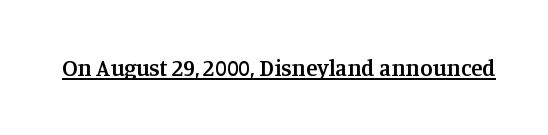
Q: Is the text bold? A: Semi-bold.
Q: Is the text italic (slanted)? A: No, it is upright.
Q: Is the text underlined? A: Yes.
Q: Is the spacing between letters normal or unusually wide? A: Normal.
